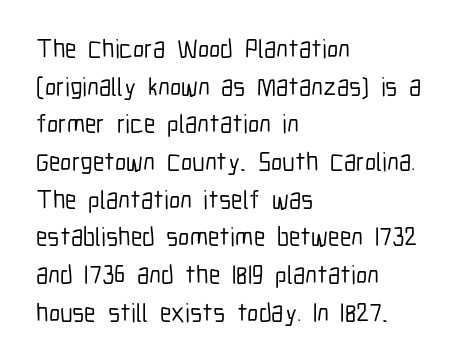
Q: Is the text italic (slanted)? A: No, it is upright.
Q: Is the text underlined? A: No.
Q: How is the paragraph aligned? A: Left-aligned.
Q: Is the spacing between letters normal or unusually wide? A: Normal.
Q: Is the spacing between lines tight, normal or loose? A: Normal.
